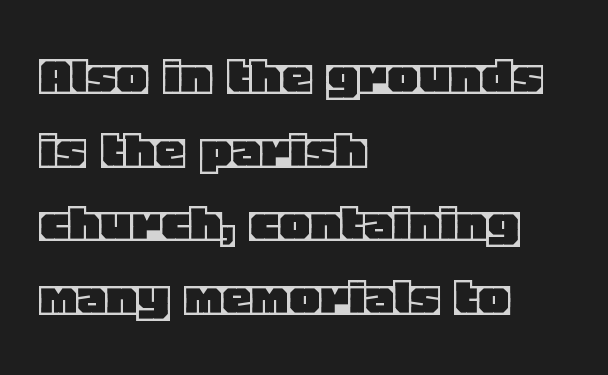
Horizontally, the lines are justified to the leading edge only. These lines are rendered in a variable-pitch font. Notice how descenders clear the ascenders below comfortably — that's standard leading. The gaps between neighbouring characters are ordinary and unremarkable. It's the straight-up-and-down kind of type. Has an underline been added? It has not.
